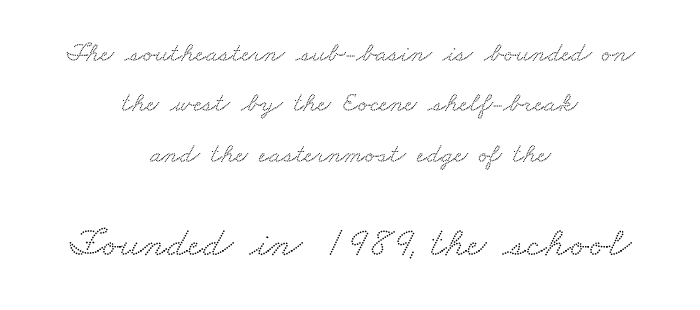
Q: Is the typeface a serif or a sans-serif typeface? A: Serif.
Q: Is the text underlined? A: No.
Q: How is the paragraph aligned? A: Centered.
Q: Is the spacing between letters normal or unusually wide? A: Normal.
Q: Which block of text is set in a larger size, the first (top) or the second (bottom)? A: The second (bottom) one.
Q: Width (condensed, normal, or wide)? A: Wide.
Q: Stroke contrast? A: Medium.
Q: x-height? A: Small.
Q: Monospaced? A: No.
